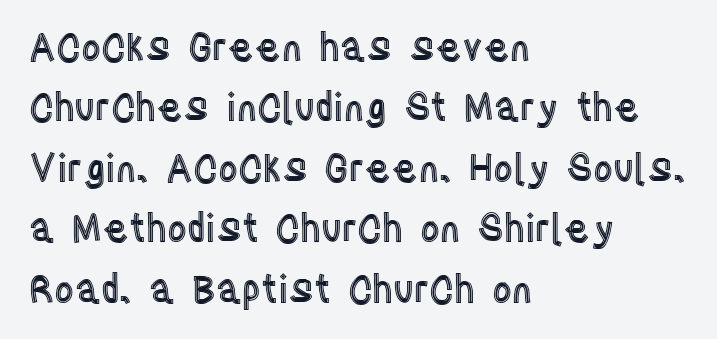
Left-aligned paragraph, ragged on the right. It's the straight-up-and-down kind of type. Reading down the column, the eye jumps a familiar distance to each next line. Think of a printed novel: that variable character pitch is what you see here. Underline: absent. The rendering keeps characters at their native spacing.
